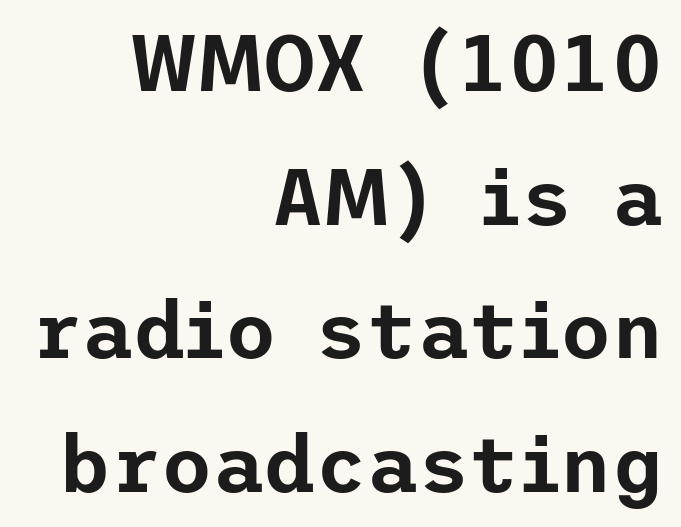
{"serif": "no", "italic": "no", "width": "normal", "stroke_contrast": "low", "x_height": "medium", "underline": "no", "align": "right", "line_spacing": "normal", "line_spacing_ratio": 1.69, "letter_spacing": "normal", "letter_spacing_em": 0.0, "glyph_px": 79}
